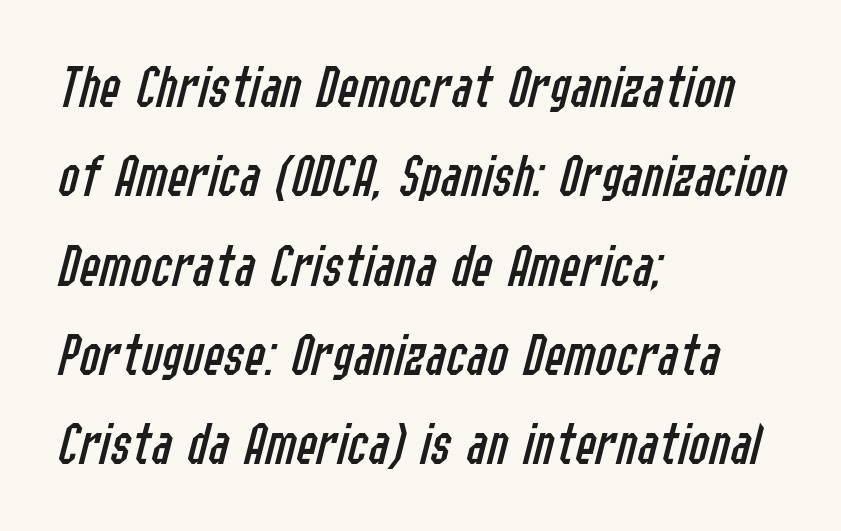
Q: Is the text bold? A: No.
Q: Is the text italic (slanted)? A: Yes, it leans right by about 14 degrees.
Q: Is the text underlined? A: No.
Q: How is the paragraph aligned? A: Left-aligned.
Q: Is the spacing between letters normal or unusually wide? A: Normal.
Q: Is the spacing between lines tight, normal or loose? A: Normal.
Q: Width (condensed, normal, or wide)? A: Condensed.
Q: Stroke contrast? A: Low.
Q: x-height? A: Medium.
Q: Monospaced? A: No.
